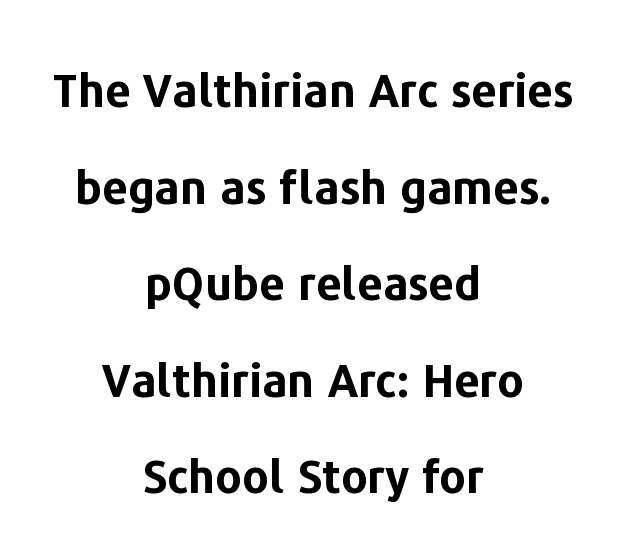
Q: Is the text bold? A: Yes.
Q: Is the text italic (slanted)? A: No, it is upright.
Q: Is the typeface a serif or a sans-serif typeface? A: Sans-serif.
Q: Is the text underlined? A: No.
Q: How is the paragraph aligned? A: Centered.
Q: Is the spacing between letters normal or unusually wide? A: Normal.
Q: Is the spacing between lines tight, normal or loose? A: Loose.
Q: Width (condensed, normal, or wide)? A: Normal.
Q: Stroke contrast? A: Low.
Q: x-height? A: Medium.
Q: Monospaced? A: No.
